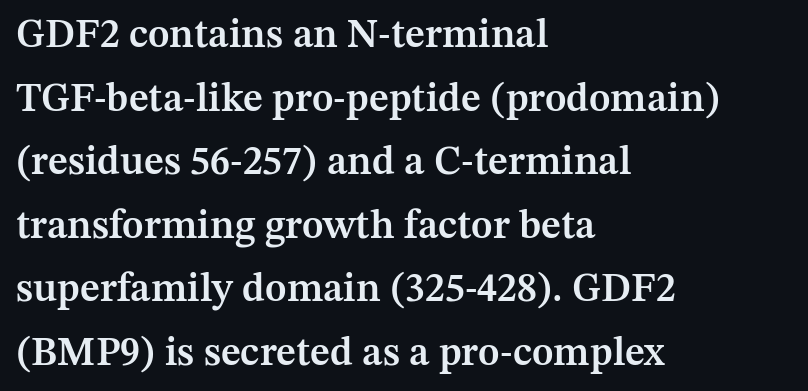
The image shows 40 px semibold serif type, upright; set left-aligned, normal line spacing (1.59x), normal letter spacing, not underlined; medium stroke contrast and a medium x-height.
